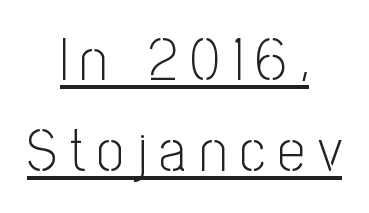
Q: Is the text bold? A: No.
Q: Is the text italic (slanted)? A: No, it is upright.
Q: Is the typeface a serif or a sans-serif typeface? A: Sans-serif.
Q: Is the text underlined? A: Yes.
Q: How is the paragraph aligned? A: Centered.
Q: Is the spacing between letters normal or unusually wide? A: Unusually wide.
Q: Is the spacing between lines tight, normal or loose? A: Normal.
Q: Width (condensed, normal, or wide)? A: Condensed.
Q: Stroke contrast? A: Low.
Q: x-height? A: Medium.
Q: Monospaced? A: No.
